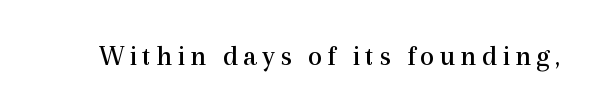
Q: Is the text bold? A: No.
Q: Is the text italic (slanted)? A: No, it is upright.
Q: Is the typeface a serif or a sans-serif typeface? A: Serif.
Q: Is the text underlined? A: No.
Q: Width (condensed, normal, or wide)? A: Normal.
Q: x-height? A: Medium.
Q: Monospaced? A: No.
